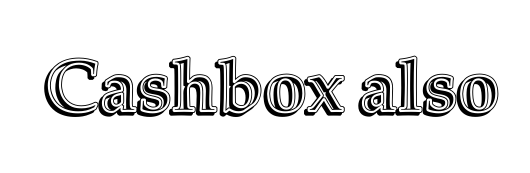
The image shows 74 px text type, upright; set normal letter spacing, not underlined; a medium x-height.
